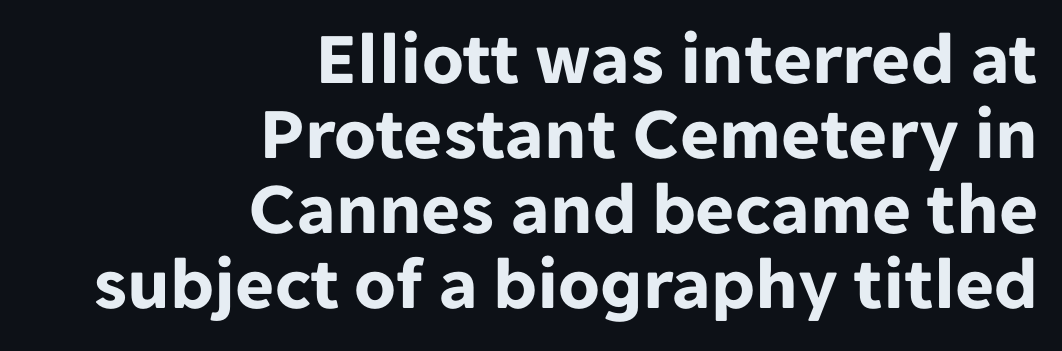
Q: Is the text bold? A: Yes.
Q: Is the text italic (slanted)? A: No, it is upright.
Q: Is the typeface a serif or a sans-serif typeface? A: Sans-serif.
Q: Is the text underlined? A: No.
Q: How is the paragraph aligned? A: Right-aligned.
Q: Is the spacing between letters normal or unusually wide? A: Normal.
Q: Is the spacing between lines tight, normal or loose? A: Tight.
Q: Width (condensed, normal, or wide)? A: Normal.
Q: Stroke contrast? A: Low.
Q: x-height? A: Medium.
Q: Monospaced? A: No.
